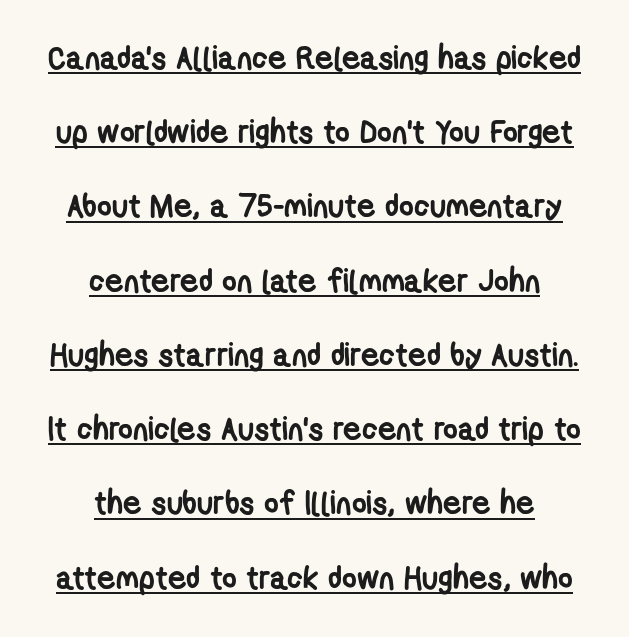
Q: Is the text bold? A: Yes.
Q: Is the typeface a serif or a sans-serif typeface? A: Sans-serif.
Q: Is the text underlined? A: Yes.
Q: How is the paragraph aligned? A: Centered.
Q: Is the spacing between letters normal or unusually wide? A: Normal.
Q: Is the spacing between lines tight, normal or loose? A: Loose.
Q: Width (condensed, normal, or wide)? A: Condensed.
Q: Stroke contrast? A: Low.
Q: x-height? A: Medium.
Q: Monospaced? A: No.
